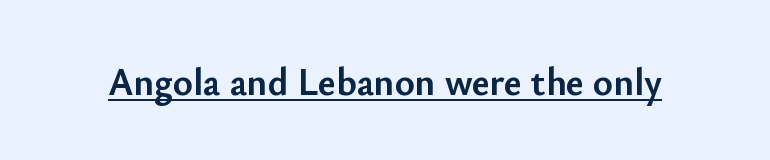
What weight is shown? A full bold with thick strokes. This rendering leaves character spacing at its baseline value. This is the regular roman posture of the typeface. You could not count columns in this text — the font is proportionally spaced.
